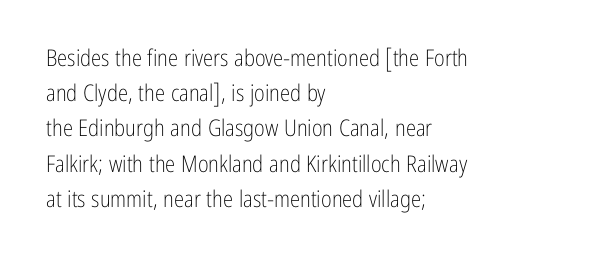
A typesetter would call this leading conventional body-copy spacing. Casual observation: everything's shoved over to the left. Counters stay open thanks to moderate or lighter strokes. The lettering stays uniformly vertical, giving the passage a roman look. No extra tracking has been applied to these lines. The gap between lines stays unmarked.
